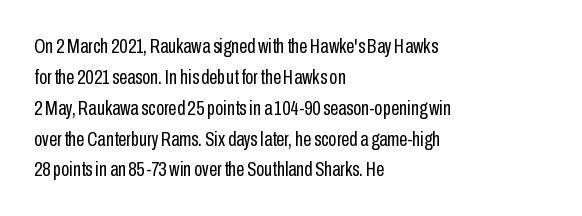
Q: Is the text bold? A: No.
Q: Is the text italic (slanted)? A: No, it is upright.
Q: Is the text underlined? A: No.
Q: How is the paragraph aligned? A: Left-aligned.
Q: Is the spacing between letters normal or unusually wide? A: Normal.
Q: Is the spacing between lines tight, normal or loose? A: Normal.
